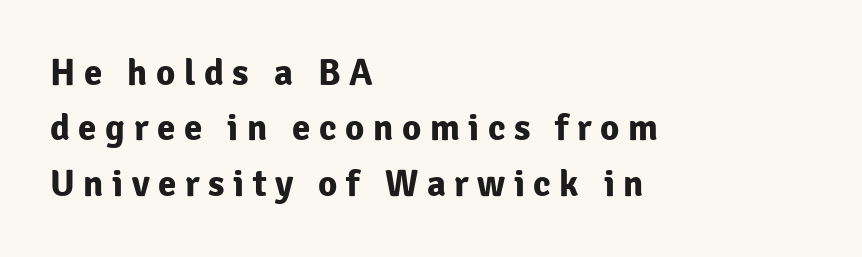
The image shows 37 px bold sans-serif type, upright; set left-aligned, normal line spacing (1.5x), unusually wide letter spacing (+0.23 em), not underlined; low stroke contrast and a medium x-height.
